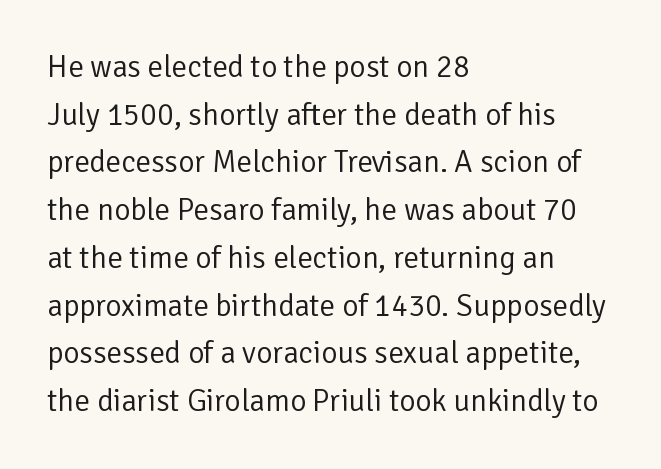
The image shows 31 px regular-weight sans-serif type, upright; set left-aligned, normal line spacing (1.54x), normal letter spacing, not underlined; low stroke contrast and a medium x-height.
